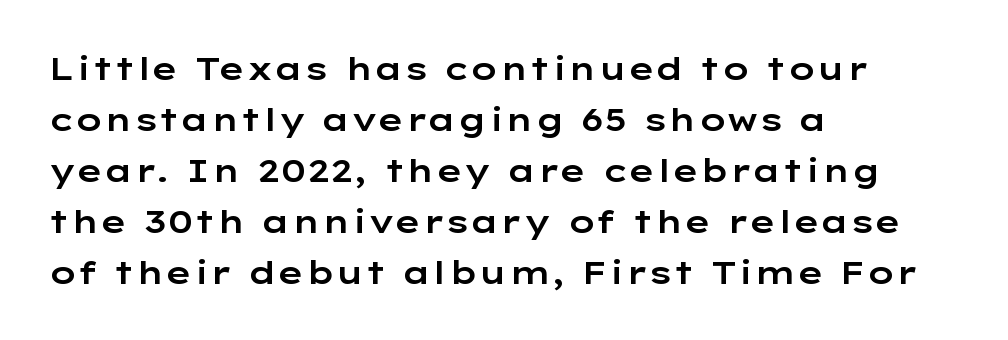
The image shows 32 px wide sans-serif type, upright; set left-aligned, normal line spacing (1.59x), normal letter spacing, not underlined; low stroke contrast and a medium x-height.
